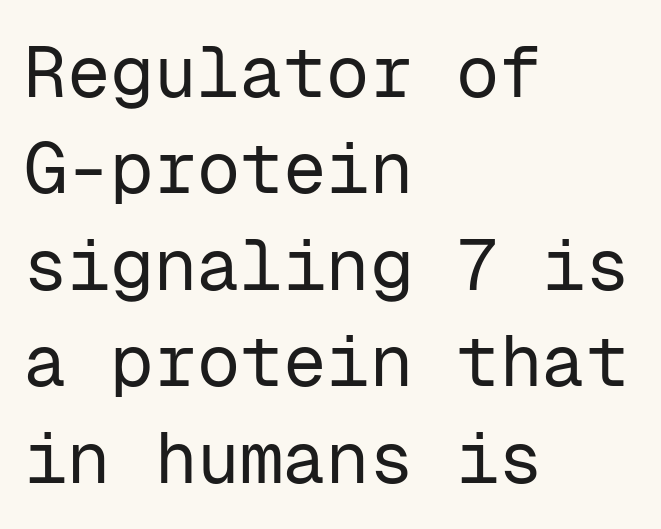
The font is comparable to plain body text, perhaps lighter. Every stem runs plumb, perpendicular to the baseline. Plain, unruled lines of type. To sum up the face: it is a sans, with no serifs. The gaps between neighbouring characters are ordinary and unremarkable. The block of text has a typical density, with ordinary space between rows.
